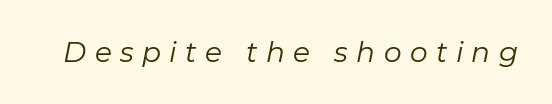
No heavy texture on the line: the type isn't bold. Do the characters align in a grid? No, the font is proportional. Clear beneath every line of the passage. There is plenty of visible air inserted between adjacent glyphs. The specimen reads as italic at a glance.
